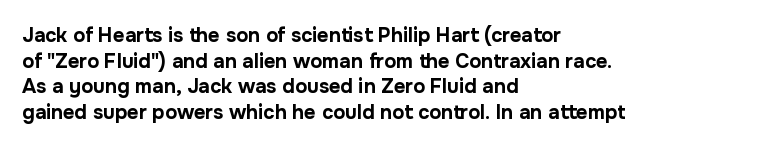
{"italic": "no", "bold": "yes", "underline": "no", "align": "left", "line_spacing": "normal", "line_spacing_ratio": 1.28, "letter_spacing": "normal", "letter_spacing_em": 0.0, "glyph_px": 20}
